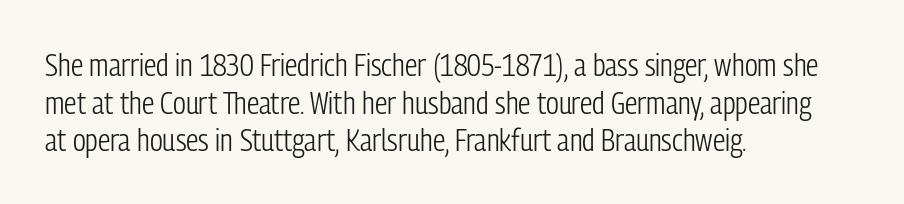
Q: Is the text bold? A: No.
Q: Is the text italic (slanted)? A: No, it is upright.
Q: Is the typeface a serif or a sans-serif typeface? A: Sans-serif.
Q: Is the text underlined? A: No.
Q: How is the paragraph aligned? A: Left-aligned.
Q: Is the spacing between letters normal or unusually wide? A: Normal.
Q: Width (condensed, normal, or wide)? A: Condensed.
Q: Stroke contrast? A: Low.
Q: x-height? A: Medium.
Q: Monospaced? A: No.
